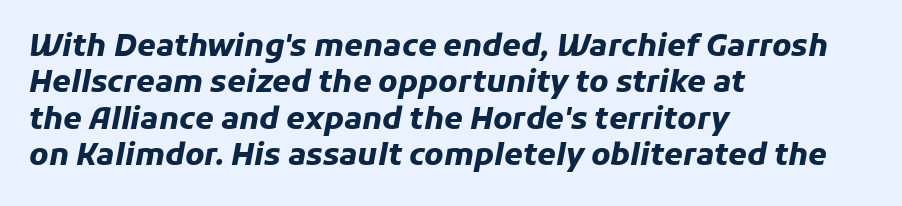
If you drew a ruler down the left edge, every line would touch it. Students, this is bold: see how much ink each stroke carries. Plain, unruled lines of type. Compared with typical body copy, the letter spacing here is the same. Yep, that's italic — everything's leaning.
